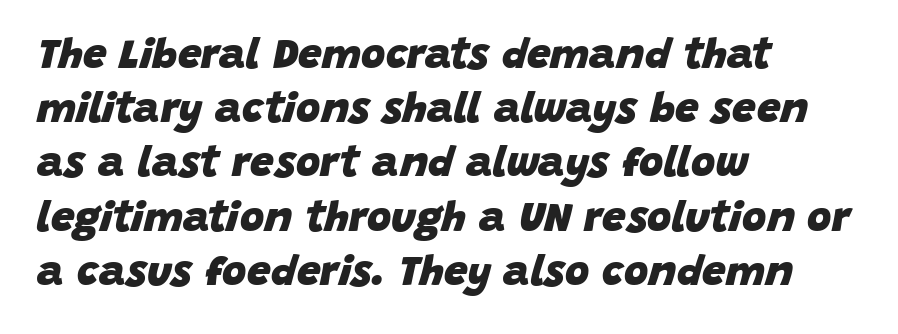
Default kerning and tracking; the words read as compact shapes. Do the characters align in a grid? No, the font is proportional. Heft: maximum for text — a bold. Beneath every word, the page is bare. Left-aligned paragraph, ragged on the right. Evenly set lines give the paragraph a standard silhouette.
